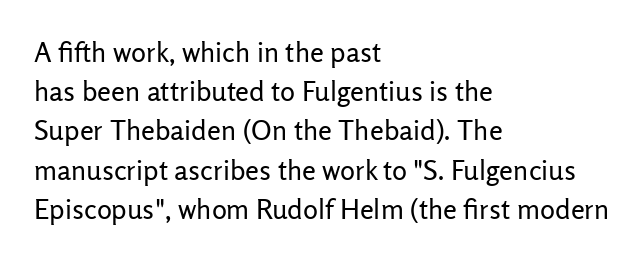
Vertically, the passage feels balanced, rows spaced as you'd expect. You can tell it's not italic because the verticals are truly vertical. This is sans-serif lettering, the kind often seen on screens and signage. Descenders are the only things crossing below the line.
